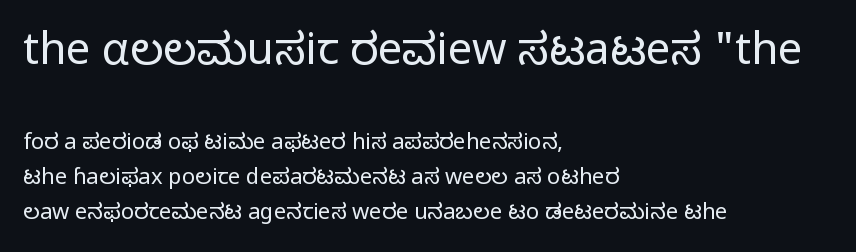
Q: Is the text bold? A: No.
Q: Is the text italic (slanted)? A: No, it is upright.
Q: Is the typeface a serif or a sans-serif typeface? A: Sans-serif.
Q: Is the text underlined? A: No.
Q: How is the paragraph aligned? A: Left-aligned.
Q: Is the spacing between letters normal or unusually wide? A: Normal.
Q: Is the spacing between lines tight, normal or loose? A: Normal.
Q: Which block of text is set in a larger size, the first (top) or the second (bottom)? A: The first (top) one.
Q: Width (condensed, normal, or wide)? A: Normal.
Q: Stroke contrast? A: Low.
Q: x-height? A: Medium.
Q: Monospaced? A: No.
